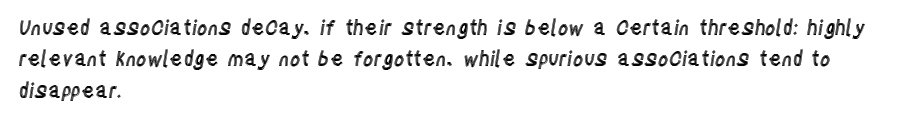
Q: Is the text italic (slanted)? A: Yes.
Q: Is the text underlined? A: No.
Q: How is the paragraph aligned? A: Left-aligned.
Q: Is the spacing between letters normal or unusually wide? A: Normal.
Q: Is the spacing between lines tight, normal or loose? A: Normal.
